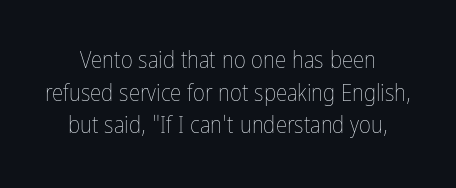
This reads as an unemphasized weight, regular at the heaviest. Honestly, there is no underline to notice here at all. The type is set solid horizontally, with unmodified tracking. If you measured baseline to baseline, you'd find a middling distance.
